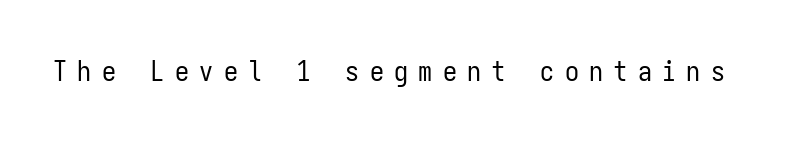
You can tell it's not italic because the verticals are truly vertical. Nothing sits at the stroke ends, so this counts as sans-serif. The passage shown has open, widely tracked lettering throughout. Vertical stems look standard width or narrower in stroke. Decoration check: the copy has no underline. Looks like terminal output: every glyph gets an equal slot.
